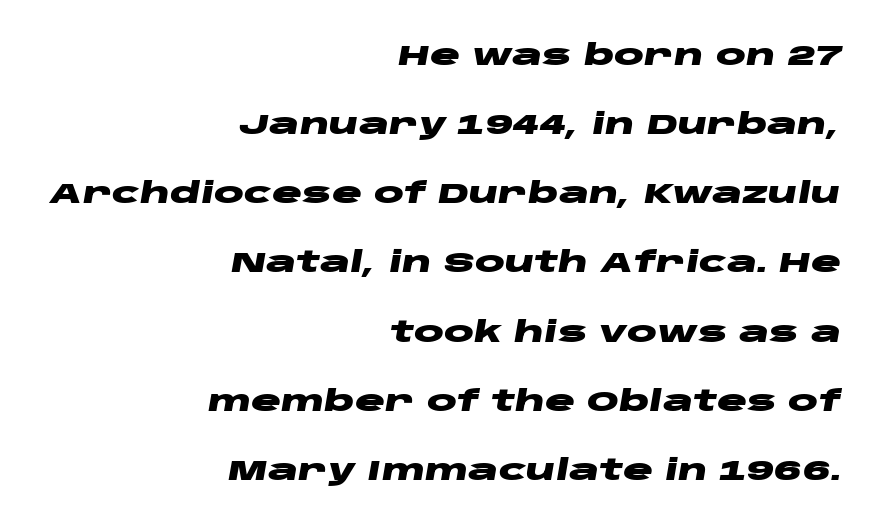
Q: Is the text bold? A: Yes.
Q: Is the text italic (slanted)? A: Yes, it leans right by about 10 degrees.
Q: Is the text underlined? A: No.
Q: How is the paragraph aligned? A: Right-aligned.
Q: Is the spacing between letters normal or unusually wide? A: Normal.
Q: Is the spacing between lines tight, normal or loose? A: Loose.
Q: Width (condensed, normal, or wide)? A: Wide.
Q: Stroke contrast? A: Low.
Q: x-height? A: Large.
Q: Monospaced? A: No.
